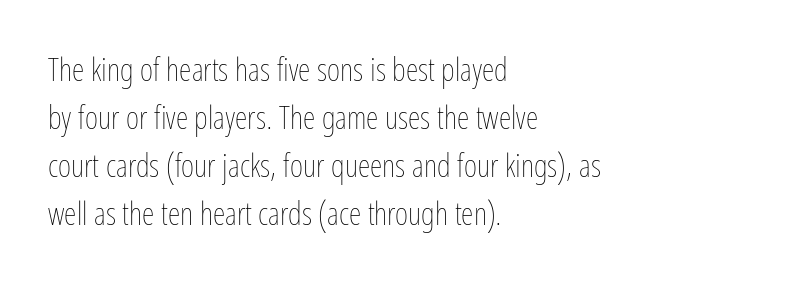
{"italic": "no", "bold": "no", "weight": "thin", "width": "condensed", "stroke_contrast": "low", "x_height": "medium", "monospaced": "no", "underline": "no", "align": "left", "line_spacing": "normal", "line_spacing_ratio": 1.5, "letter_spacing": "normal", "letter_spacing_em": 0.0, "glyph_px": 32}
